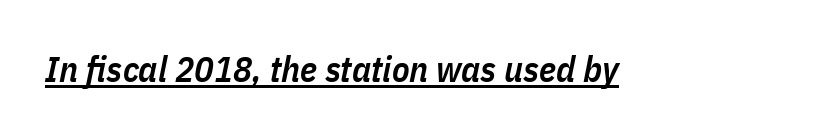
The image shows 36 px semibold, condensed type, italic (leaning right); set normal letter spacing, underlined; low stroke contrast and a medium x-height.
